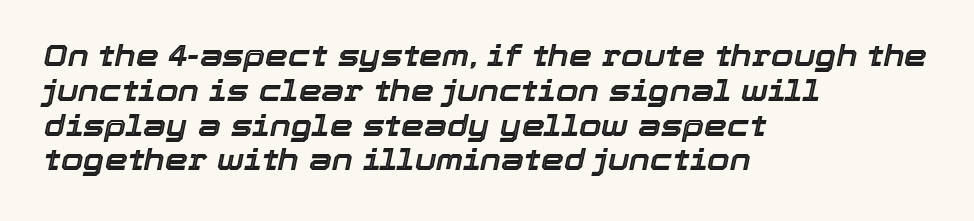
The image shows 29 px text type, italic (leaning right); set left-aligned, line spacing 1.2x, normal letter spacing, not underlined; a medium x-height.
